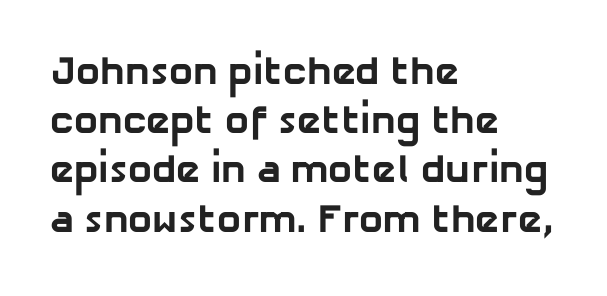
Underline: absent. Does the copy run flush right? No — it runs flush left. The font is running at its bold setting. Nothing unusual about the tracking: characters are spaced as the font intends. Each letter's strokes conclude bluntly, with no projecting serifs.
